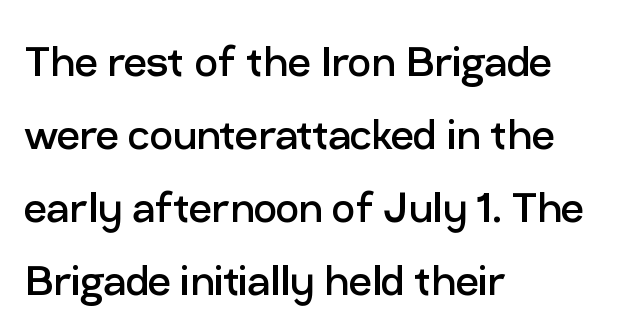
This sample is left-justified, so line endings fall wherever the words run out. Glyph-to-glyph distance matches everyday printed text. Glance below the letters and you will spot only blank space. Leading matches the norm, producing a regular column.
